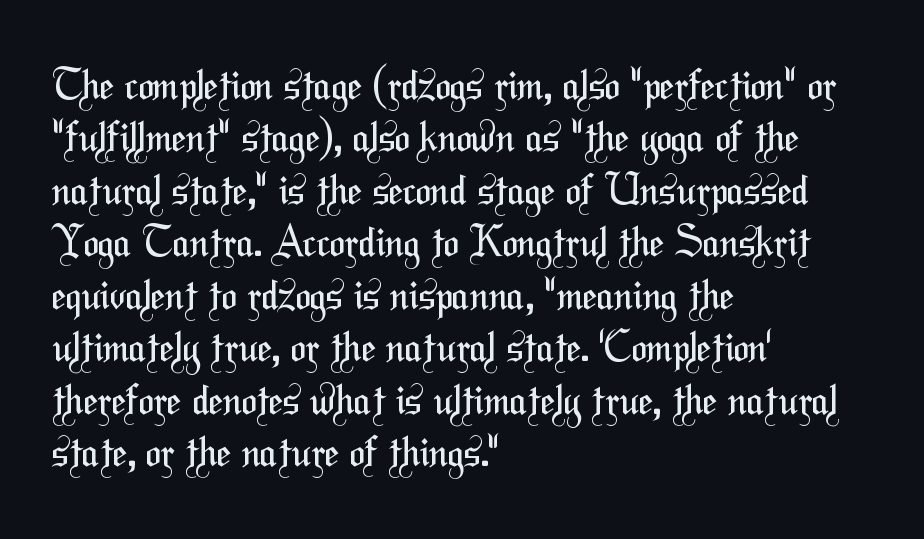
Q: Is the text bold? A: No.
Q: Is the typeface a serif or a sans-serif typeface? A: Sans-serif.
Q: Is the text underlined? A: No.
Q: How is the paragraph aligned? A: Left-aligned.
Q: Is the spacing between letters normal or unusually wide? A: Normal.
Q: Is the spacing between lines tight, normal or loose? A: Normal.
Q: Width (condensed, normal, or wide)? A: Condensed.
Q: Stroke contrast? A: Medium.
Q: x-height? A: Medium.
Q: Monospaced? A: No.
